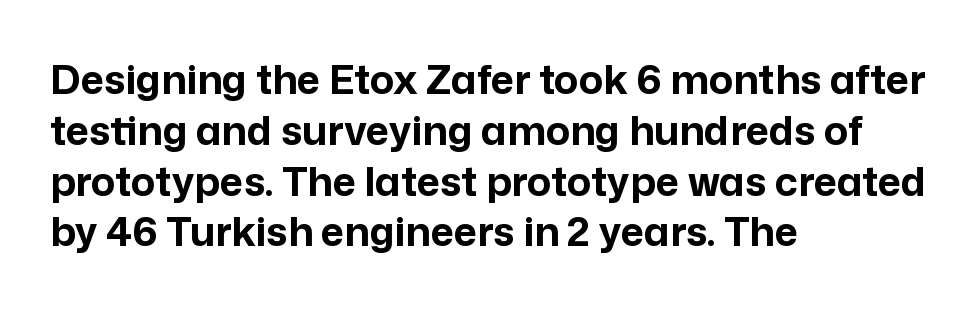
The image shows 40 px bold sans-serif type, upright; set left-aligned, normal line spacing (1.27x), normal letter spacing, not underlined; low stroke contrast and a medium x-height.
